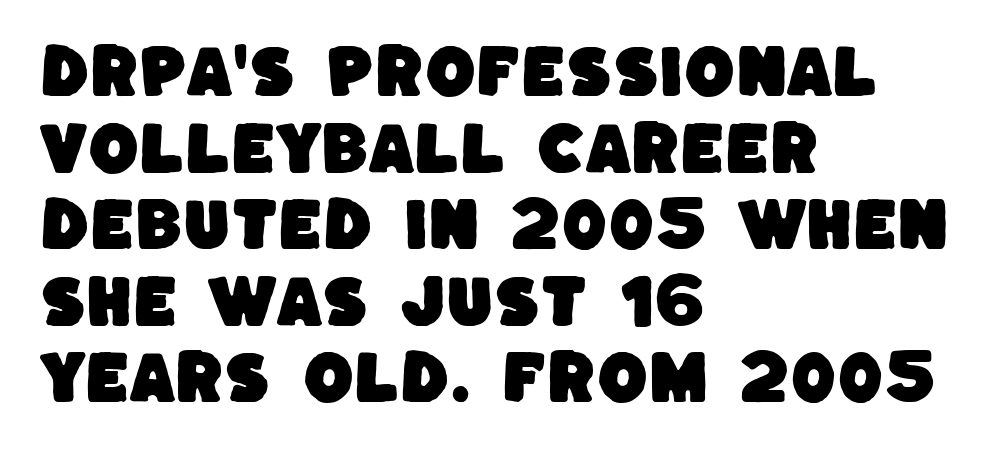
What stands out about the letter spacing? Nothing — it is the standard amount. The string is rendered with underlining switched off. The text block is weighted toward the left margin, trailing off unevenly rightward. I'd call this a sans setting — the letters go barefoot. Spacing verdict: proportional, widths tailored to each character. Notice how descenders clear the ascenders below comfortably — that's standard leading.
